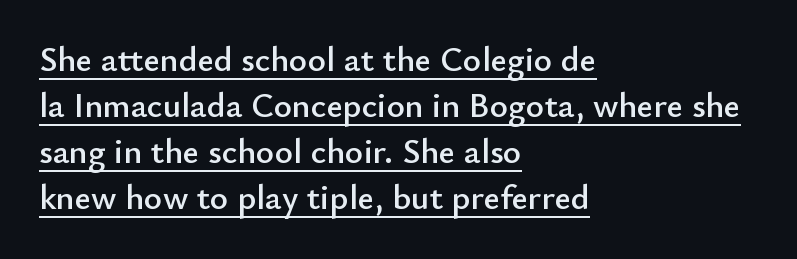
{"serif": "no", "italic": "no", "width": "normal", "stroke_contrast": "low", "x_height": "small", "monospaced": "no", "underline": "yes", "align": "left", "line_spacing": "normal", "line_spacing_ratio": 1.31, "letter_spacing": "normal", "letter_spacing_em": 0.0, "glyph_px": 35}
